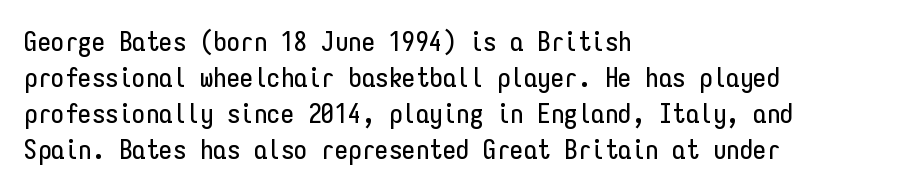
The image shows 27 px text type, upright; set left-aligned, normal line spacing (1.33x), normal letter spacing, not underlined.
